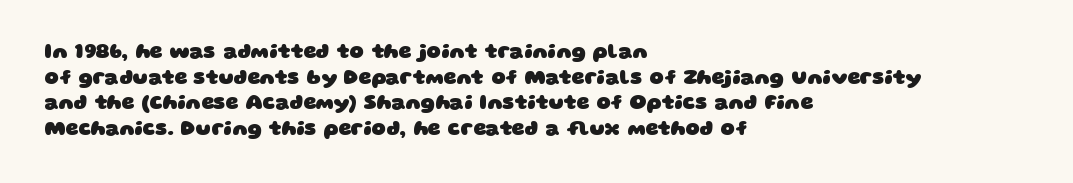
Check under the words: just untouched page. Each word holds together tightly as a unit, with standard inter-letter gaps. Its strokes are broad and dark, the hallmark of bold type. The designer left line spacing at the default. The passage is arranged the way most books set body copy — flush left.
